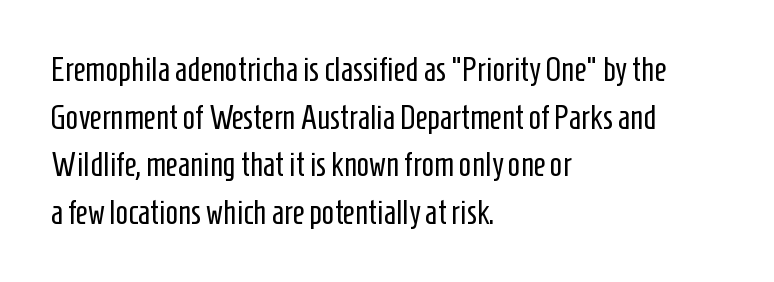
The image shows 33 px regular-weight, condensed sans-serif type, upright; set left-aligned, normal line spacing (1.44x), normal letter spacing, not underlined; low stroke contrast and a medium x-height.
